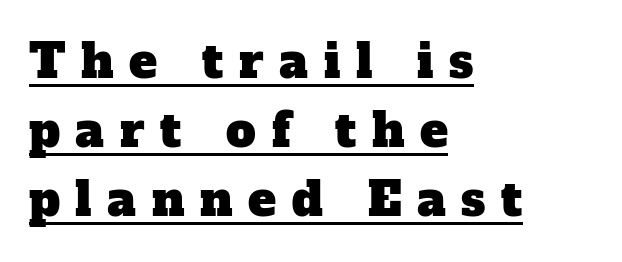
Q: Is the typeface a serif or a sans-serif typeface? A: Serif.
Q: Is the text underlined? A: Yes.
Q: How is the paragraph aligned? A: Left-aligned.
Q: Is the spacing between letters normal or unusually wide? A: Unusually wide.
Q: Is the spacing between lines tight, normal or loose? A: Normal.
Q: Width (condensed, normal, or wide)? A: Normal.
Q: Stroke contrast? A: Low.
Q: x-height? A: Medium.
Q: Monospaced? A: No.
